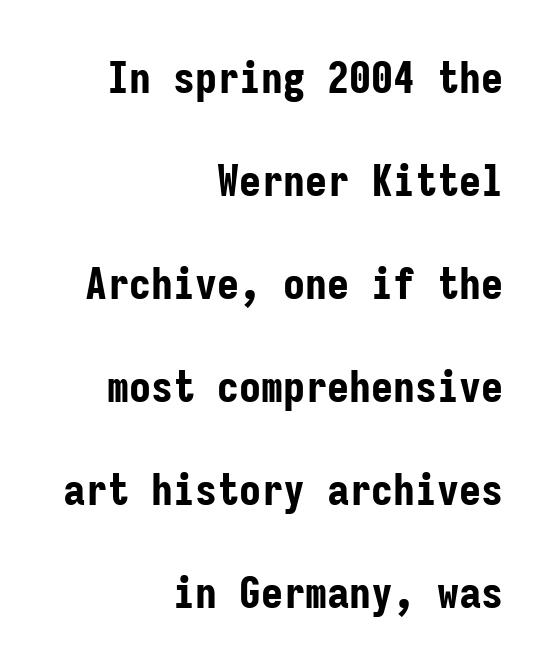
Q: Is the text bold? A: Yes.
Q: Is the text italic (slanted)? A: No, it is upright.
Q: Is the typeface a serif or a sans-serif typeface? A: Sans-serif.
Q: Is the text underlined? A: No.
Q: How is the paragraph aligned? A: Right-aligned.
Q: Is the spacing between letters normal or unusually wide? A: Normal.
Q: Is the spacing between lines tight, normal or loose? A: Loose.
Q: Width (condensed, normal, or wide)? A: Condensed.
Q: Stroke contrast? A: Low.
Q: x-height? A: Medium.
Q: Monospaced? A: Yes.
